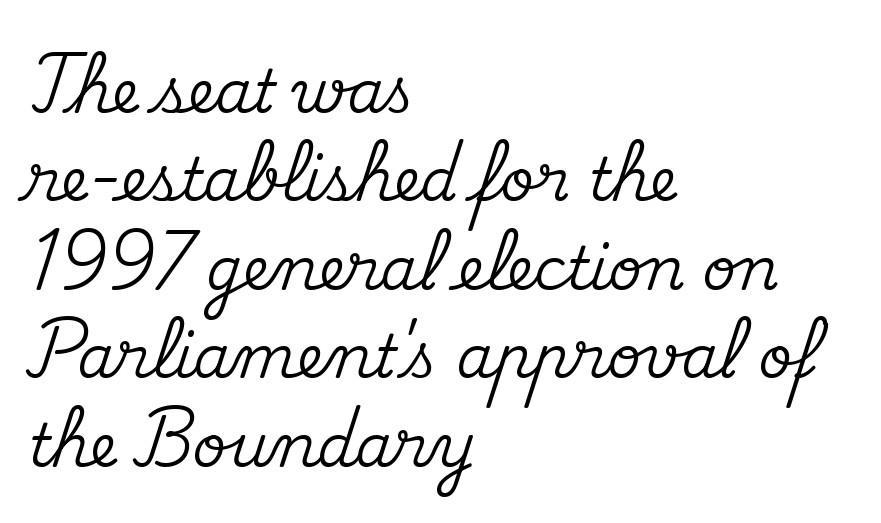
Any mark beneath the type? The region is blank. A typesetter would call this proportional, since set widths differ per character. The lines are quadded left. Leading: standard.
